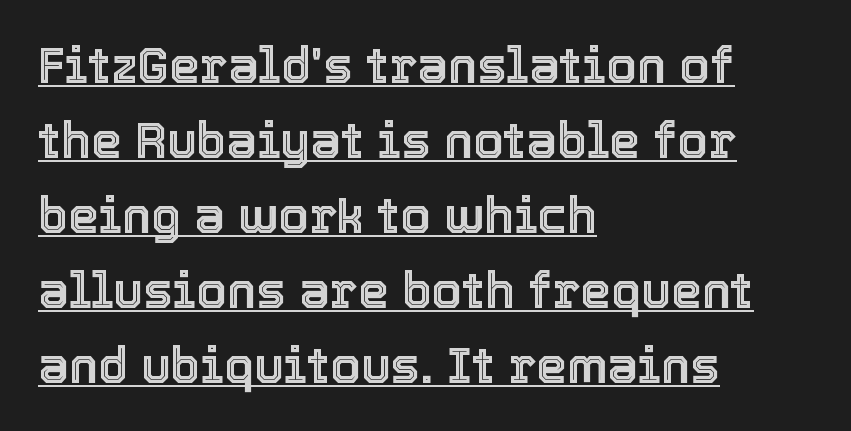
{"italic": "no", "width": "normal", "x_height": "medium", "monospaced": "no", "underline": "yes", "align": "left", "line_spacing": "normal", "line_spacing_ratio": 1.53, "letter_spacing": "normal", "letter_spacing_em": 0.0, "glyph_px": 49}
